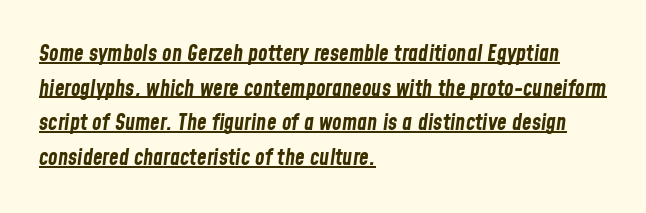
Q: Is the text bold? A: Yes.
Q: Is the text italic (slanted)? A: Yes, it leans right by about 8 degrees.
Q: Is the text underlined? A: Yes.
Q: How is the paragraph aligned? A: Left-aligned.
Q: Is the spacing between letters normal or unusually wide? A: Normal.
Q: Is the spacing between lines tight, normal or loose? A: Normal.
